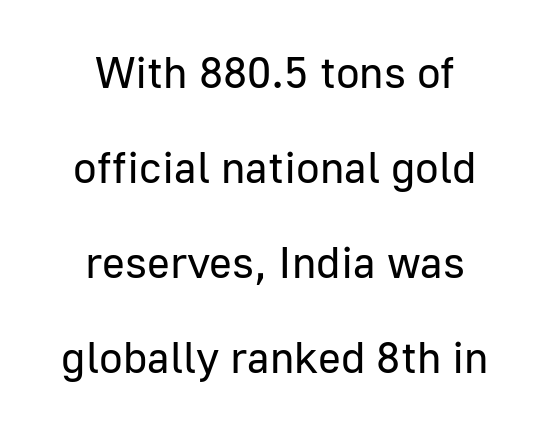
{"serif": "no", "italic": "no", "bold": "no", "weight": "regular", "width": "normal", "stroke_contrast": "low", "x_height": "medium", "monospaced": "no", "underline": "no", "align": "center", "line_spacing": "loose", "line_spacing_ratio": 2.16, "letter_spacing": "normal", "letter_spacing_em": 0.0, "glyph_px": 44}
